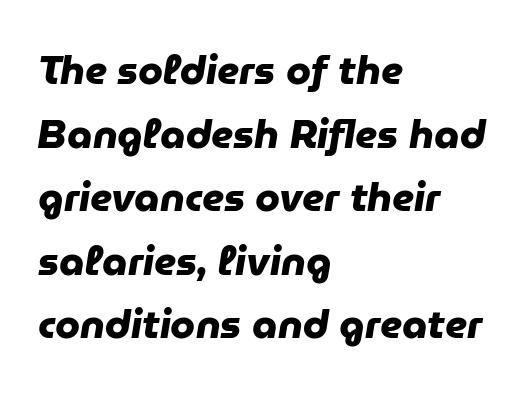
The image shows 40 px heavy sans-serif type; set left-aligned, normal line spacing (1.59x), normal letter spacing, not underlined; low stroke contrast and a medium x-height.
